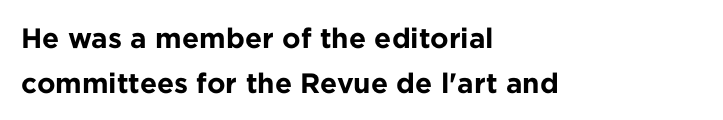
The image shows 28 px bold sans-serif type, upright; set left-aligned, normal line spacing (1.59x), normal letter spacing, not underlined; low stroke contrast and a medium x-height.
